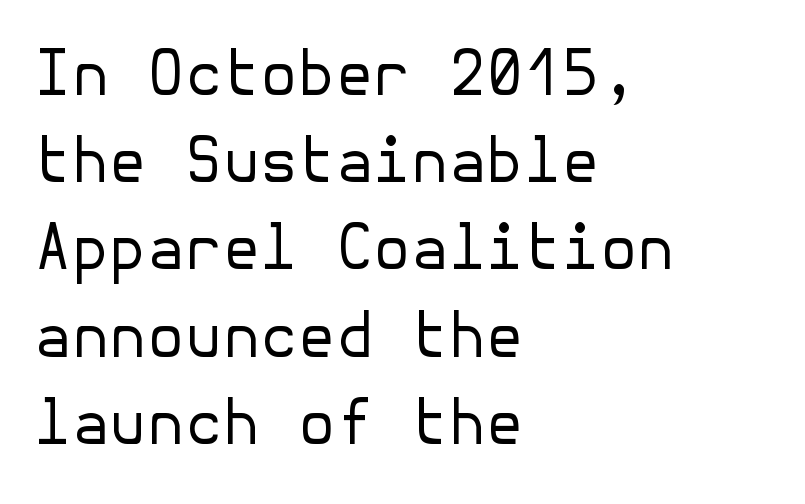
{"serif": "no", "italic": "no", "bold": "no", "weight": "regular", "width": "normal", "stroke_contrast": "low", "x_height": "medium", "underline": "no", "align": "left", "line_spacing": "normal", "line_spacing_ratio": 1.43, "letter_spacing": "normal", "letter_spacing_em": 0.0, "glyph_px": 61}
